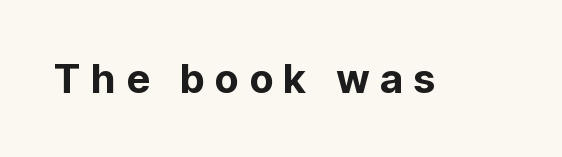
Classification — sans serif. Character widths vary here, with narrow letters taking less room than wide ones. The lettering holds an erect, upright posture throughout. The passage shown has open, widely tracked lettering throughout. This rendering features lettering with no underline.
